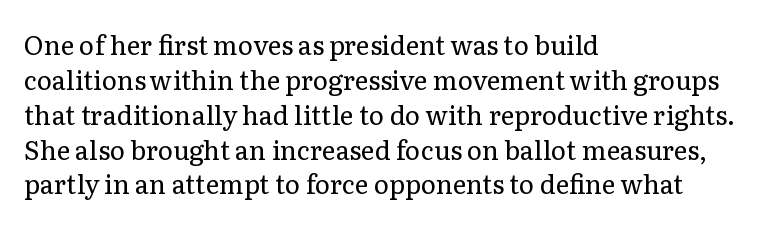
The image shows 26 px text type, upright; set left-aligned, normal line spacing (1.34x), normal letter spacing, not underlined.
